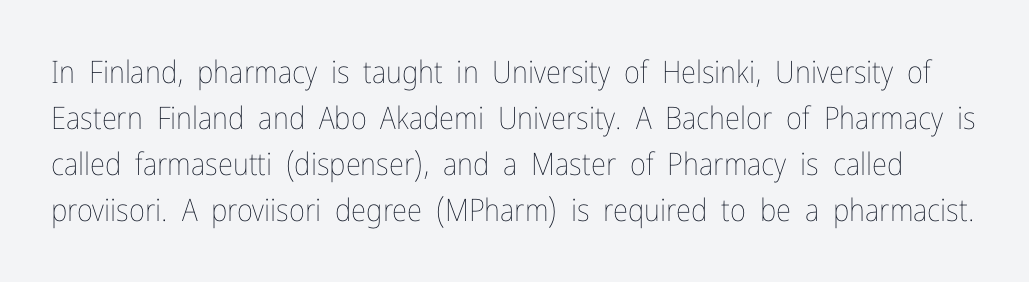
One glance says typical: line gaps are just what's usual. The specimen omits any rule beneath the text block's lines. Counters stay open thanks to moderate or lighter strokes. In terms of posture, this sample is upright. This rendering leaves character spacing at its baseline value.
